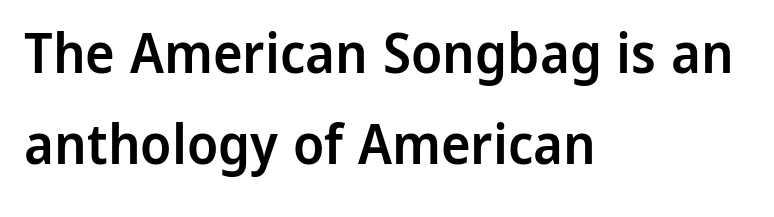
{"serif": "no", "italic": "no", "bold": "semi", "weight": "semibold", "width": "normal", "stroke_contrast": "low", "x_height": "medium", "monospaced": "no", "underline": "no", "align": "left", "line_spacing": "normal", "line_spacing_ratio": 1.63, "letter_spacing": "normal", "letter_spacing_em": 0.0, "glyph_px": 56}
